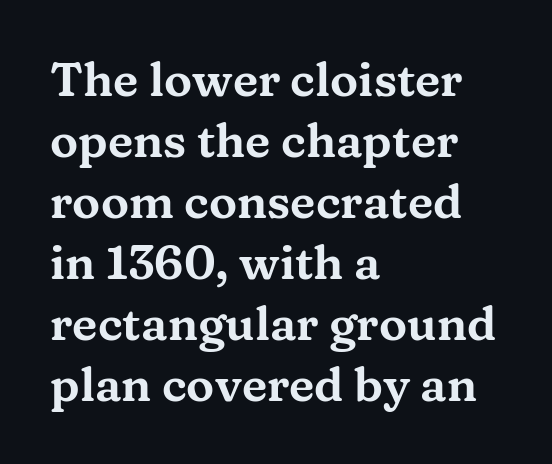
The image shows 47 px wide serif type, upright; set left-aligned, normal line spacing (1.3x), normal letter spacing, not underlined; medium stroke contrast and a medium x-height.
